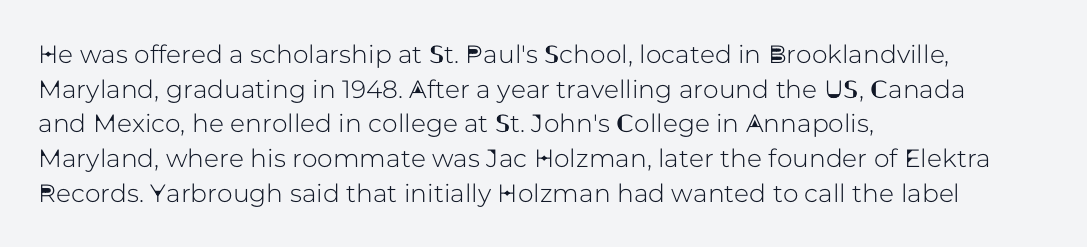
Has an underline been added? It has not. Observe the ordinary spacing: letters are neighbours, not strangers. What's the leading like? Ordinary, nothing unusual. Reading down the block, your eye returns to a fixed left position each line. Every character sits straight up, as roman type does.
